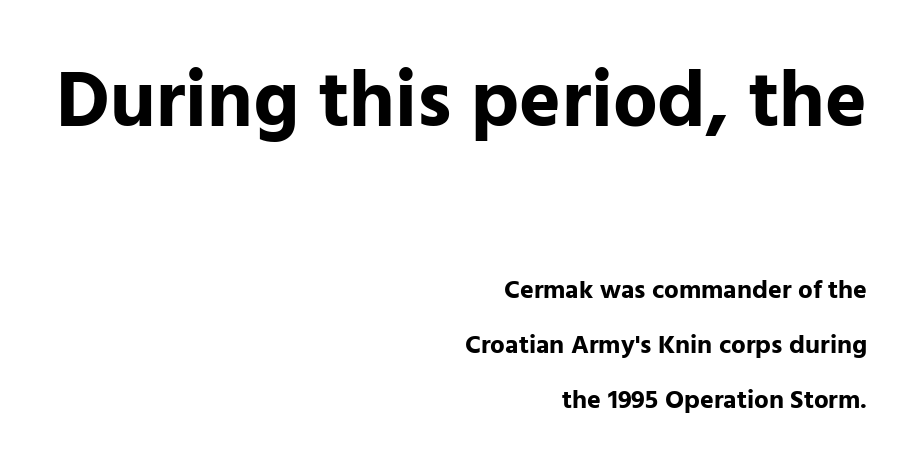
{"serif": "no", "italic": "no", "bold": "yes", "weight": "bold", "width": "normal", "stroke_contrast": "low", "x_height": "medium", "monospaced": "no", "underline": "no", "align": "right", "line_spacing": "loose", "line_spacing_ratio": 2.12, "letter_spacing": "normal", "letter_spacing_em": 0.0, "larger_block": "first", "size_ratio": 3.04, "glyph_px": 79}
